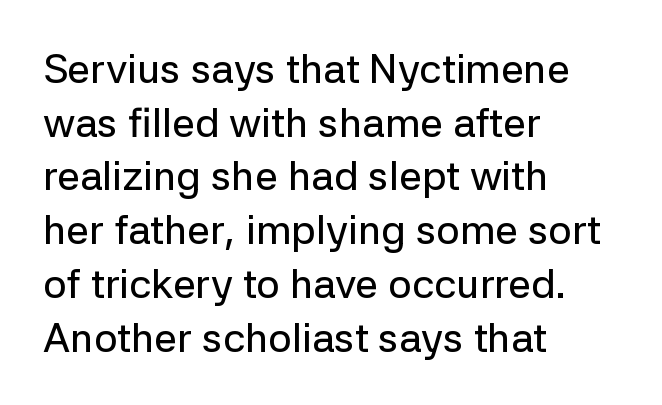
Q: Is the text italic (slanted)? A: No, it is upright.
Q: Is the typeface a serif or a sans-serif typeface? A: Sans-serif.
Q: Is the text underlined? A: No.
Q: How is the paragraph aligned? A: Left-aligned.
Q: Is the spacing between letters normal or unusually wide? A: Normal.
Q: Is the spacing between lines tight, normal or loose? A: Normal.
Q: Width (condensed, normal, or wide)? A: Normal.
Q: Stroke contrast? A: Low.
Q: x-height? A: Medium.
Q: Monospaced? A: No.
